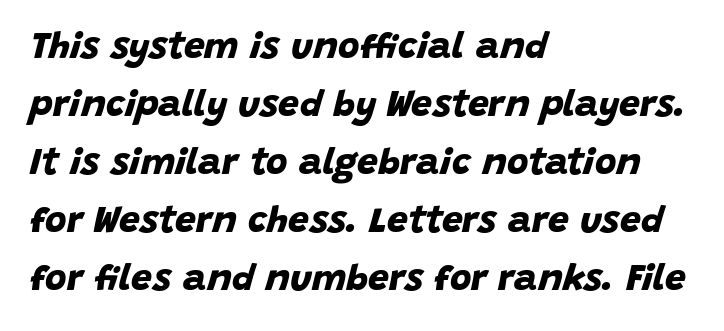
{"serif": "no", "bold": "yes", "weight": "bold", "width": "normal", "stroke_contrast": "low", "x_height": "large", "monospaced": "no", "underline": "no", "align": "left", "line_spacing": "normal", "line_spacing_ratio": 1.57, "letter_spacing": "normal", "letter_spacing_em": 0.0, "glyph_px": 37}
